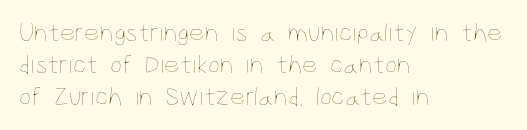
Q: Is the text bold? A: No.
Q: Is the text italic (slanted)? A: No, it is upright.
Q: Is the text underlined? A: No.
Q: How is the paragraph aligned? A: Left-aligned.
Q: Is the spacing between letters normal or unusually wide? A: Normal.
